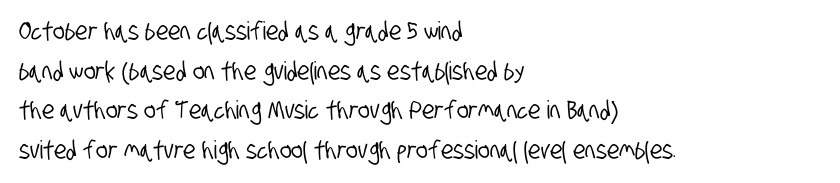
The image shows 25 px text type; set left-aligned, normal line spacing (1.59x), normal letter spacing, not underlined.
